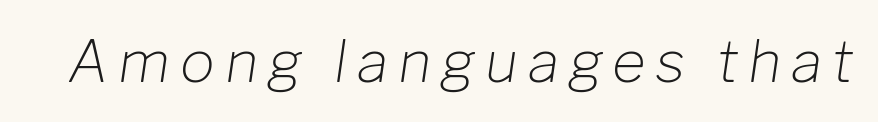
The image shows 58 px light type, italic (leaning right); set not underlined; low stroke contrast and a medium x-height.
